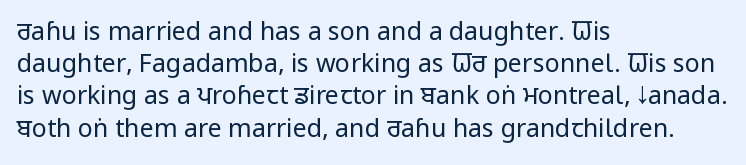
Q: Is the text bold? A: No.
Q: Is the text italic (slanted)? A: No, it is upright.
Q: Is the text underlined? A: No.
Q: How is the paragraph aligned? A: Left-aligned.
Q: Is the spacing between letters normal or unusually wide? A: Normal.
Q: Is the spacing between lines tight, normal or loose? A: Normal.
